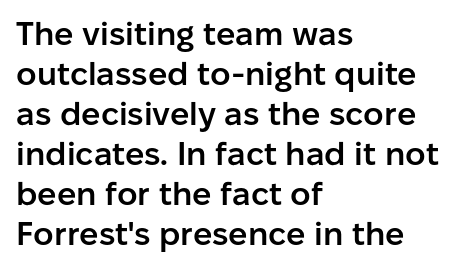
Q: Is the text bold? A: Semi-bold.
Q: Is the text italic (slanted)? A: No, it is upright.
Q: Is the typeface a serif or a sans-serif typeface? A: Sans-serif.
Q: Is the text underlined? A: No.
Q: How is the paragraph aligned? A: Left-aligned.
Q: Is the spacing between letters normal or unusually wide? A: Normal.
Q: Is the spacing between lines tight, normal or loose? A: Normal.
Q: Width (condensed, normal, or wide)? A: Normal.
Q: Stroke contrast? A: Low.
Q: x-height? A: Medium.
Q: Monospaced? A: No.
